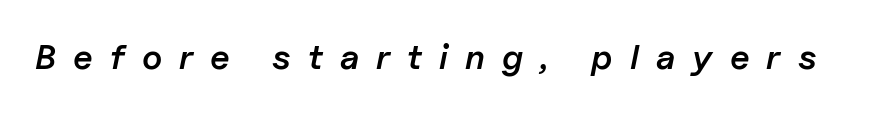
Q: Is the text bold? A: Semi-bold.
Q: Is the text italic (slanted)? A: Yes, it leans right by about 11 degrees.
Q: Is the text underlined? A: No.
Q: Is the spacing between letters normal or unusually wide? A: Unusually wide.
Q: Width (condensed, normal, or wide)? A: Normal.
Q: Stroke contrast? A: Low.
Q: x-height? A: Medium.
Q: Monospaced? A: No.
